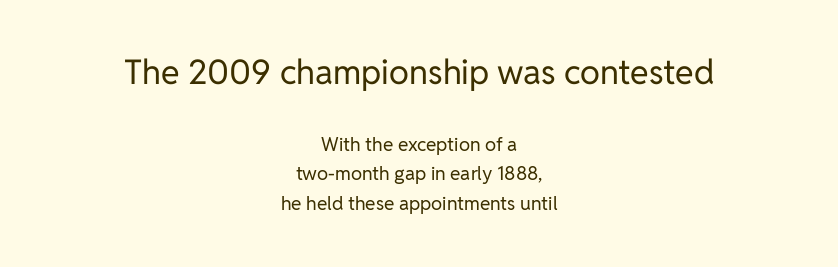
The image shows 34 px regular-weight sans-serif type, upright; set centered, normal line spacing (1.57x), normal letter spacing, not underlined; the first (top) block is 1.79x larger; low stroke contrast and a medium x-height.
